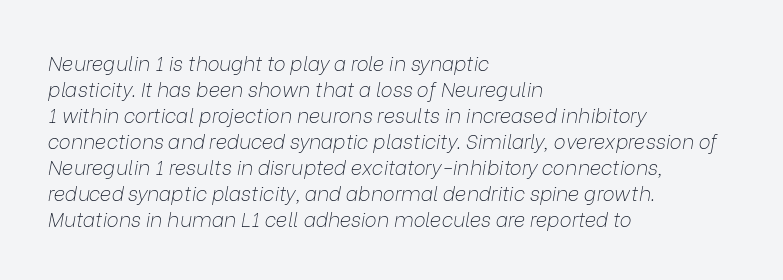
The image shows 20 px text type, italic (leaning right); set left-aligned, normal line spacing (1.3x), normal letter spacing, not underlined.
